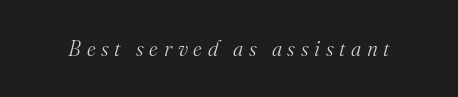
{"italic": "yes", "lean": "right", "slant_degrees": 16, "bold": "no", "underline": "no", "letter_spacing": "wide", "letter_spacing_em": 0.27, "glyph_px": 21}
